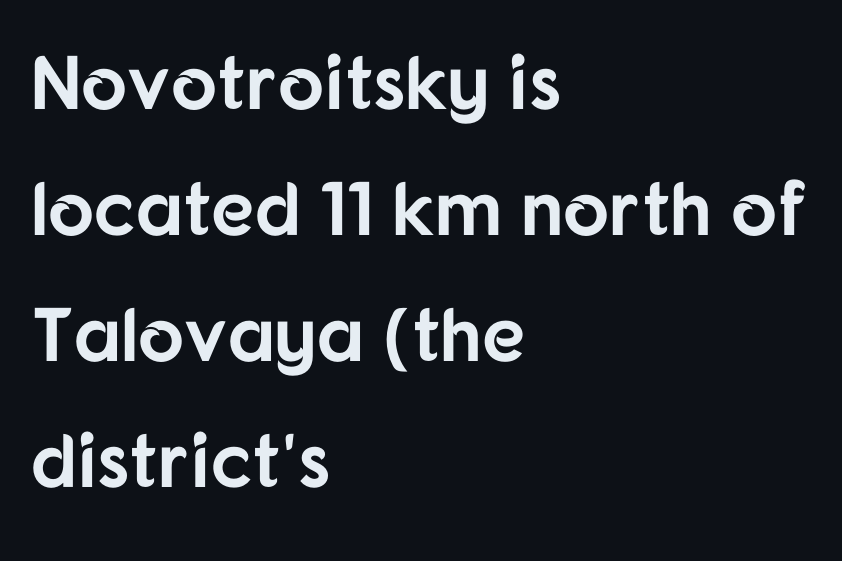
The image shows 76 px bold sans-serif type, upright; set left-aligned, normal line spacing (1.66x), normal letter spacing, not underlined; low stroke contrast and a medium x-height.
